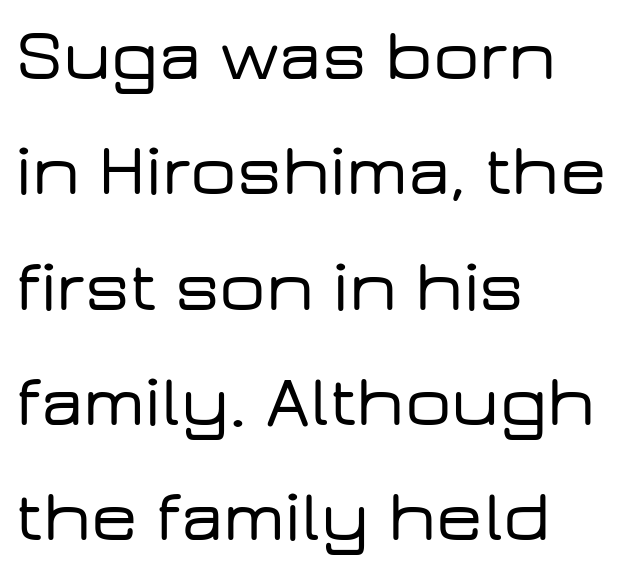
Students, observe: this is what conventionally led text looks like. The passage shown has conventional tracking throughout. Do the characters align in a grid? No, the font is proportional. Letters rest on an invisible, unmarked baseline.
